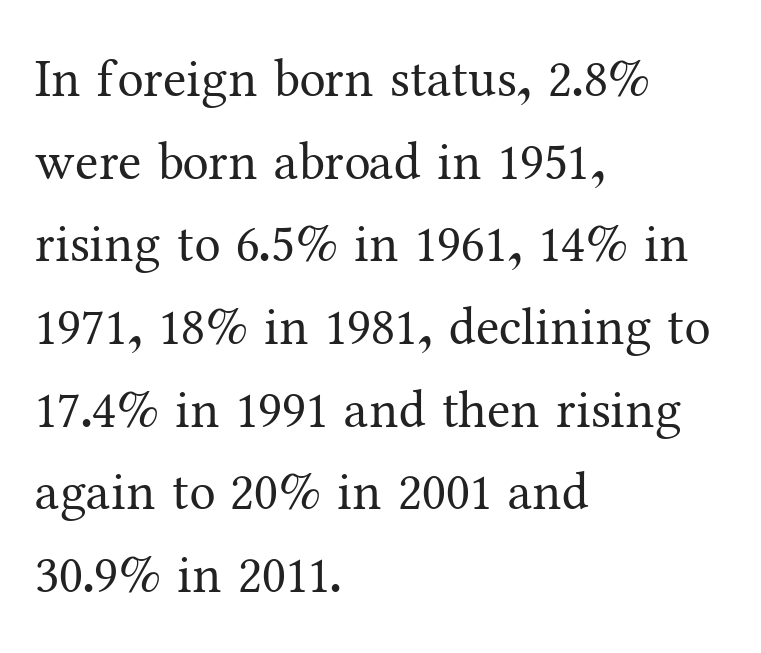
The image shows 53 px regular-weight serif type, upright; set left-aligned, normal line spacing (1.56x), normal letter spacing, not underlined; medium stroke contrast and a medium x-height.
